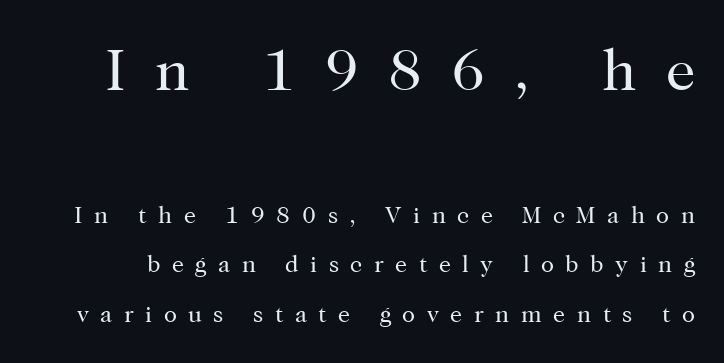
The image shows 59 px regular-weight serif type, upright; set loose line spacing (2.06x), unusually wide letter spacing (+0.48 em), not underlined; the first (top) block is 2.46x larger; high stroke contrast and a medium x-height.
